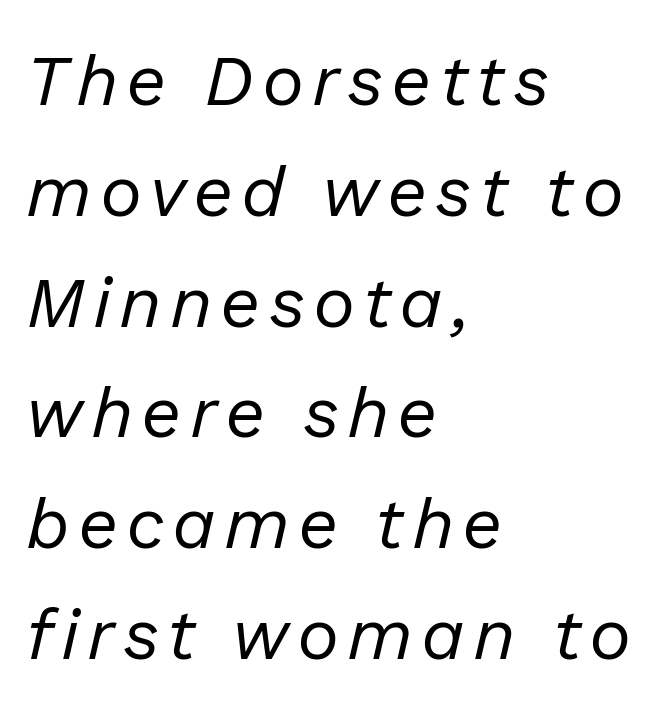
Q: Is the text bold? A: No.
Q: Is the text italic (slanted)? A: Yes, it leans right by about 13 degrees.
Q: Is the text underlined? A: No.
Q: How is the paragraph aligned? A: Left-aligned.
Q: Is the spacing between lines tight, normal or loose? A: Normal.
Q: Width (condensed, normal, or wide)? A: Normal.
Q: Stroke contrast? A: Low.
Q: x-height? A: Medium.
Q: Monospaced? A: No.
